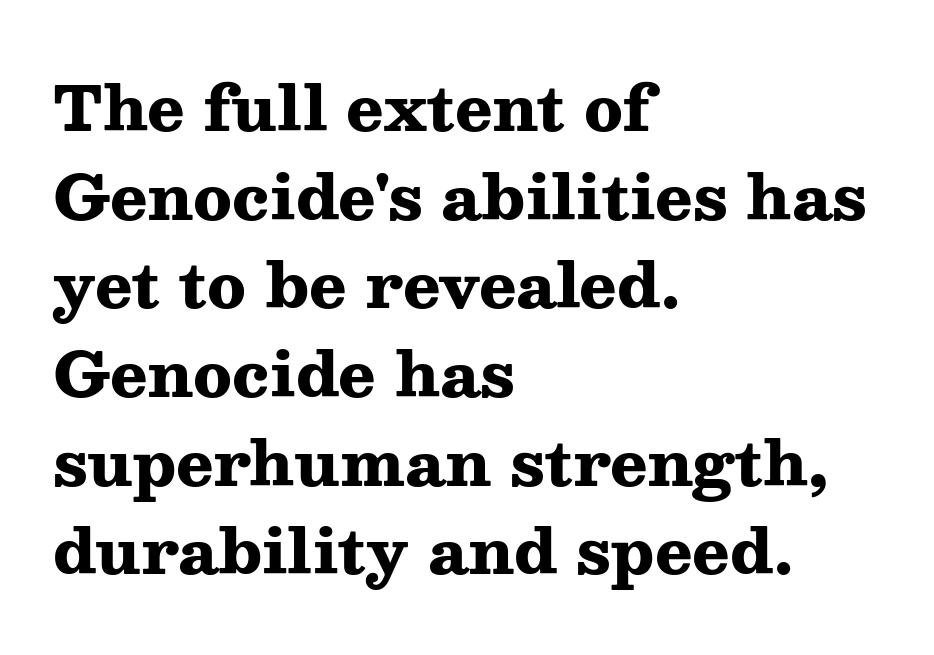
Q: Is the text bold? A: Yes.
Q: Is the text italic (slanted)? A: No, it is upright.
Q: Is the typeface a serif or a sans-serif typeface? A: Serif.
Q: Is the text underlined? A: No.
Q: How is the paragraph aligned? A: Left-aligned.
Q: Is the spacing between letters normal or unusually wide? A: Normal.
Q: Is the spacing between lines tight, normal or loose? A: Normal.
Q: Width (condensed, normal, or wide)? A: Wide.
Q: Stroke contrast? A: Medium.
Q: x-height? A: Medium.
Q: Monospaced? A: No.
